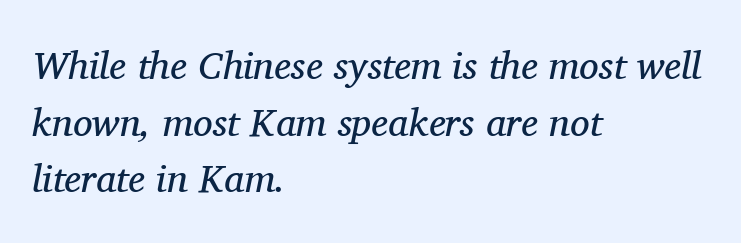
Q: Is the text bold? A: No.
Q: Is the text italic (slanted)? A: Yes, it leans right by about 11 degrees.
Q: Is the typeface a serif or a sans-serif typeface? A: Serif.
Q: Is the text underlined? A: No.
Q: How is the paragraph aligned? A: Left-aligned.
Q: Is the spacing between letters normal or unusually wide? A: Normal.
Q: Is the spacing between lines tight, normal or loose? A: Normal.
Q: Width (condensed, normal, or wide)? A: Normal.
Q: Stroke contrast? A: Medium.
Q: x-height? A: Medium.
Q: Monospaced? A: No.
